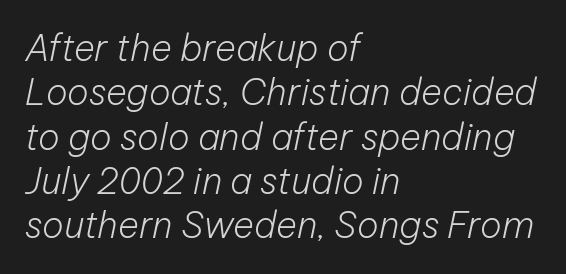
Is this a fixed-width face? No — the glyphs have proportional, varying widths. The whole block is typeset with a tilt. No letter is thick-stroked: the sample isn't bold. Glance below the letters and you will spot only blank space. This rendering leaves character spacing at its baseline value.
